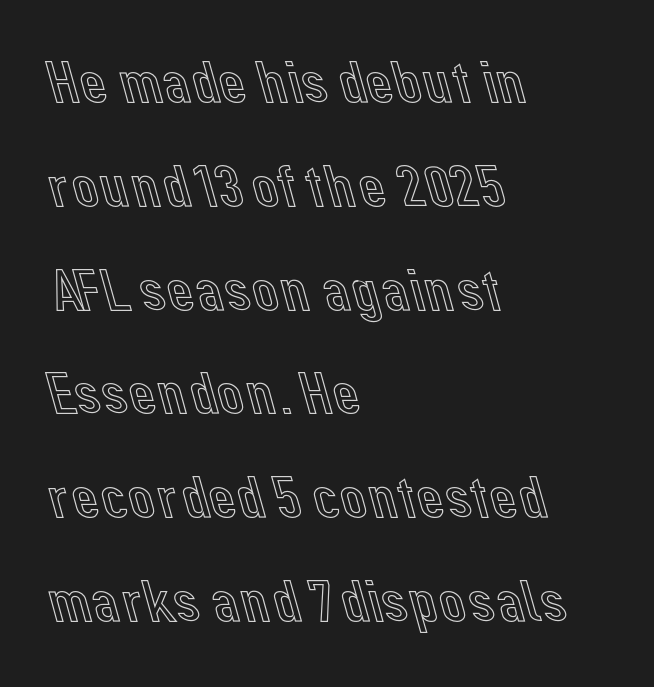
Casual observation: everything's shoved over to the left. Type without underlining. Inter-character spacing is left at the font's built-in metrics.
